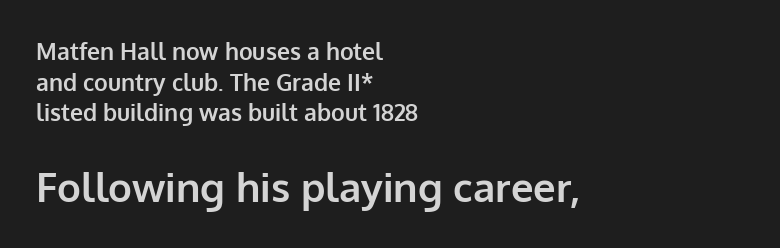
Q: Is the text bold? A: Yes.
Q: Is the text italic (slanted)? A: No, it is upright.
Q: Is the typeface a serif or a sans-serif typeface? A: Sans-serif.
Q: Is the text underlined? A: No.
Q: How is the paragraph aligned? A: Left-aligned.
Q: Is the spacing between letters normal or unusually wide? A: Normal.
Q: Is the spacing between lines tight, normal or loose? A: Normal.
Q: Which block of text is set in a larger size, the first (top) or the second (bottom)? A: The second (bottom) one.
Q: Width (condensed, normal, or wide)? A: Normal.
Q: Stroke contrast? A: Low.
Q: x-height? A: Medium.
Q: Monospaced? A: No.
